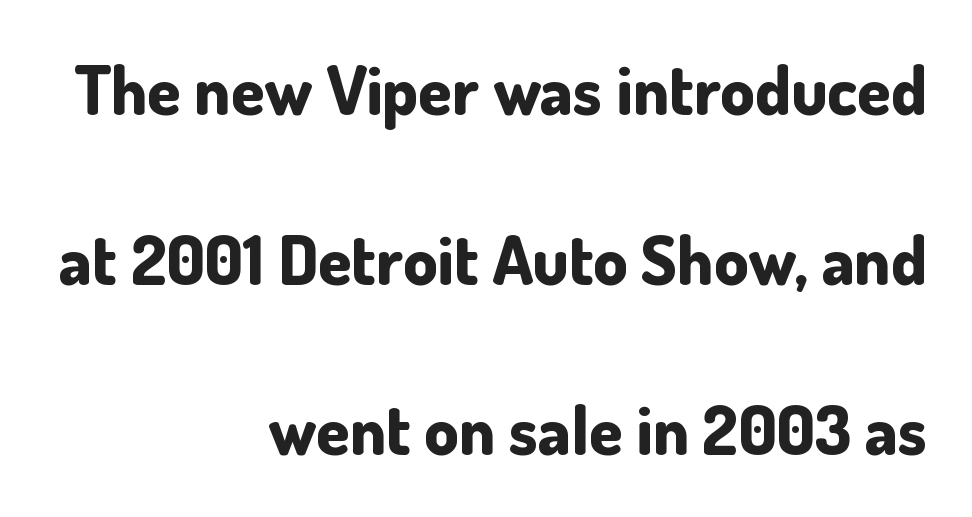
Q: Is the text bold? A: Yes.
Q: Is the text italic (slanted)? A: No, it is upright.
Q: Is the typeface a serif or a sans-serif typeface? A: Sans-serif.
Q: Is the text underlined? A: No.
Q: How is the paragraph aligned? A: Right-aligned.
Q: Is the spacing between letters normal or unusually wide? A: Normal.
Q: Is the spacing between lines tight, normal or loose? A: Loose.
Q: Width (condensed, normal, or wide)? A: Normal.
Q: Stroke contrast? A: Low.
Q: x-height? A: Small.
Q: Monospaced? A: No.
